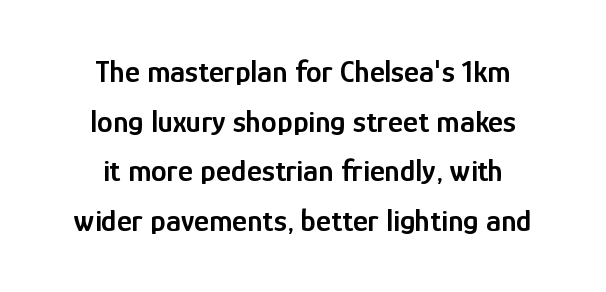
Unlike a traditional serif, this face leaves its strokes unadorned. Decoration check: the copy has no underline. Set as a demibold, roughly 600 on the weight scale. This sample is center-justified, so both line endings float freely.
